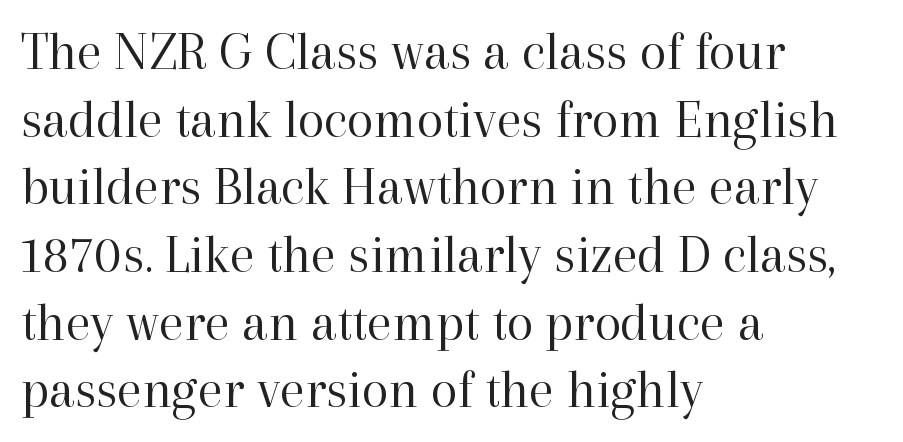
Italic? Not at all — the glyphs are vertical. Just letters on the line, the space beneath them empty. Spacing between characters is what you'd get straight out of the box. Bold? No — there's no thickening of the strokes. Think of a printed novel: that variable character pitch is what you see here.
